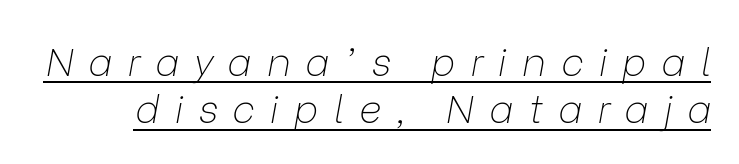
Decoration check: the copy is underlined. Inter-character spacing is expanded well beyond the font's built-in metrics. No letter is thick-stroked: the sample isn't bold. Compared with ordinary roman type, these characters are visibly tilted. Do the characters align in a grid? No, the font is proportional.
